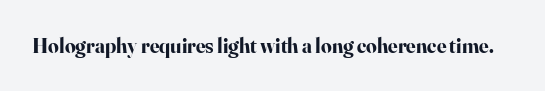
Q: Is the text bold? A: Yes.
Q: Is the text italic (slanted)? A: No, it is upright.
Q: Is the text underlined? A: No.
Q: Is the spacing between letters normal or unusually wide? A: Normal.
